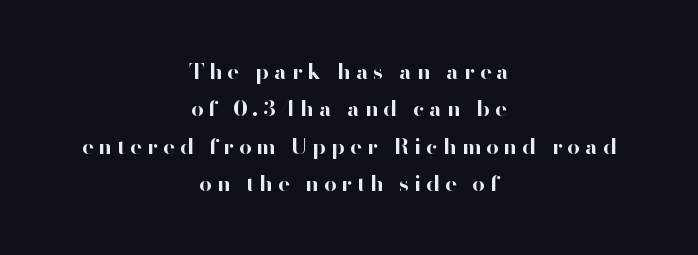
{"italic": "no", "bold": "yes", "underline": "no", "align": "center", "line_spacing": "normal", "line_spacing_ratio": 1.7, "letter_spacing": "wide", "letter_spacing_em": 0.23, "glyph_px": 22}
